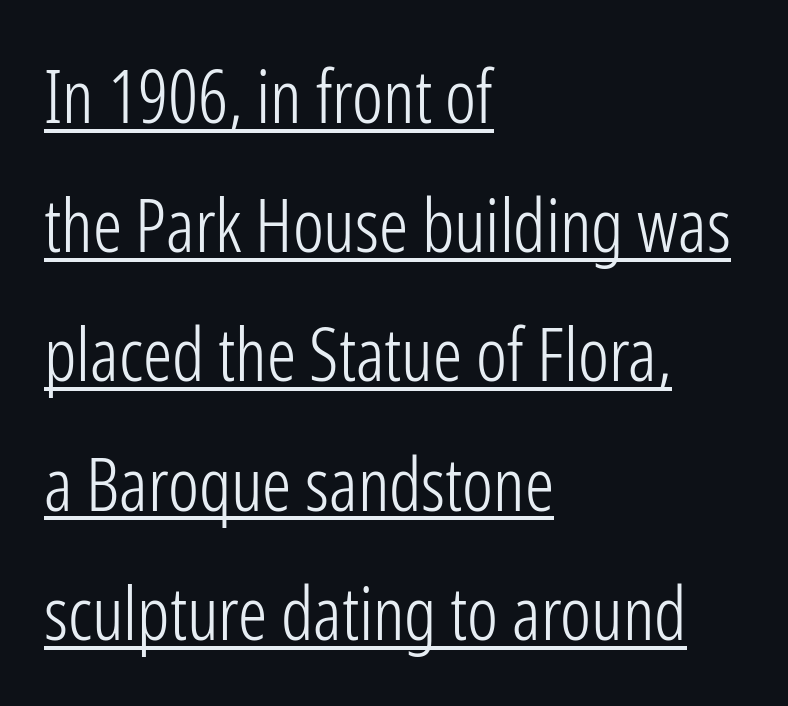
Typeset ragged right — the left edge is the straight one. How are the letters spaced? Ordinarily, with no added tracking. I'd call this a sans setting — the letters go barefoot. You could not count columns in this text — the font is proportionally spaced.
